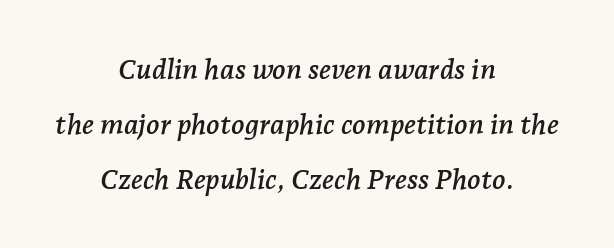
Emphasis-style slanted type is in use. The string is rendered with underlining switched off. Observe the ordinary spacing: letters are neighbours, not strangers. Rows of type keep a wide berth in the vertical direction.
